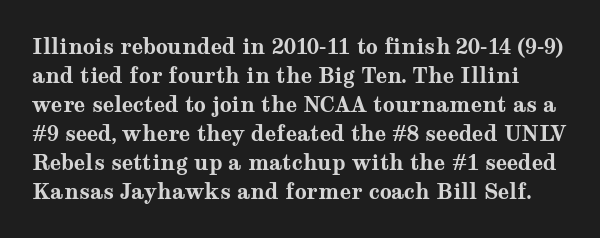
Q: Is the text bold? A: Yes.
Q: Is the text italic (slanted)? A: No, it is upright.
Q: Is the text underlined? A: No.
Q: Is the spacing between letters normal or unusually wide? A: Normal.
Q: Is the spacing between lines tight, normal or loose? A: Normal.
